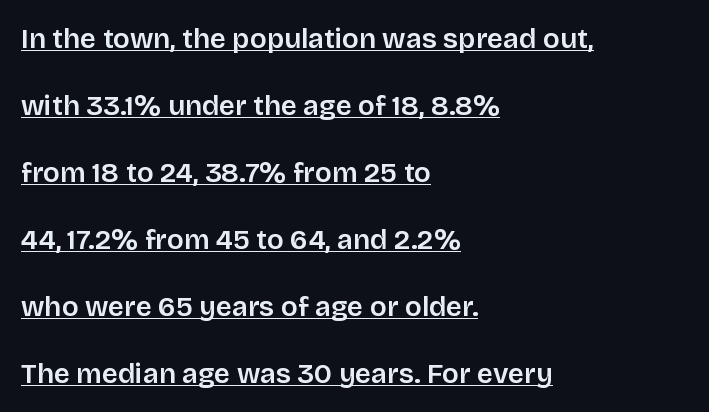
Q: Is the text italic (slanted)? A: No, it is upright.
Q: Is the typeface a serif or a sans-serif typeface? A: Sans-serif.
Q: Is the text underlined? A: Yes.
Q: How is the paragraph aligned? A: Left-aligned.
Q: Is the spacing between letters normal or unusually wide? A: Normal.
Q: Is the spacing between lines tight, normal or loose? A: Loose.
Q: Width (condensed, normal, or wide)? A: Normal.
Q: Stroke contrast? A: Low.
Q: x-height? A: Large.
Q: Monospaced? A: No.
